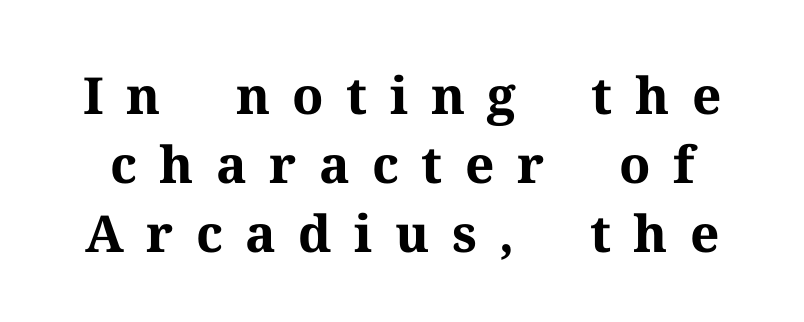
The image shows 51 px bold serif type, upright; set normal line spacing (1.35x), unusually wide letter spacing (+0.44 em), not underlined; medium stroke contrast and a medium x-height.
